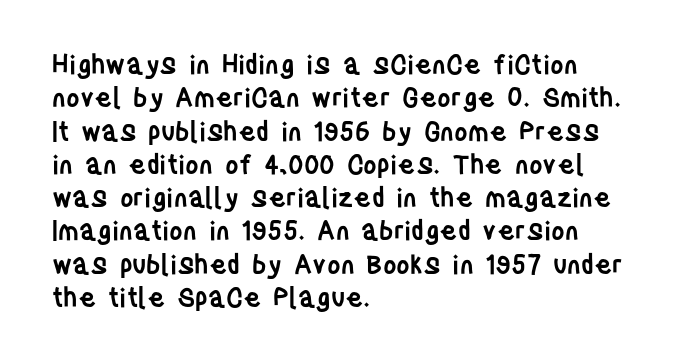
The image shows 26 px text type, upright; set left-aligned, normal line spacing (1.28x), normal letter spacing, not underlined.
